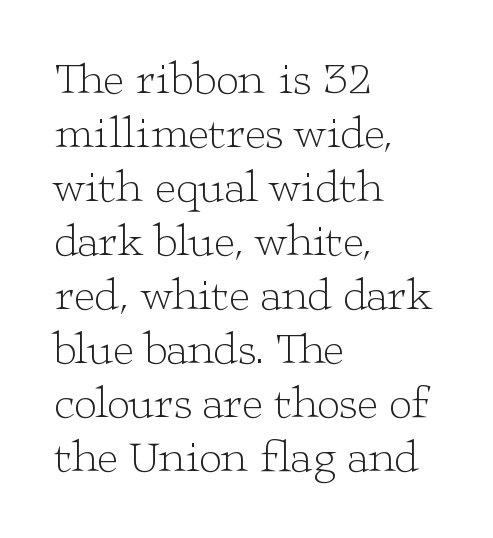
The image shows 45 px light, wide serif type, upright; set left-aligned, line spacing 1.2x, normal letter spacing, not underlined; low stroke contrast and a medium x-height.
